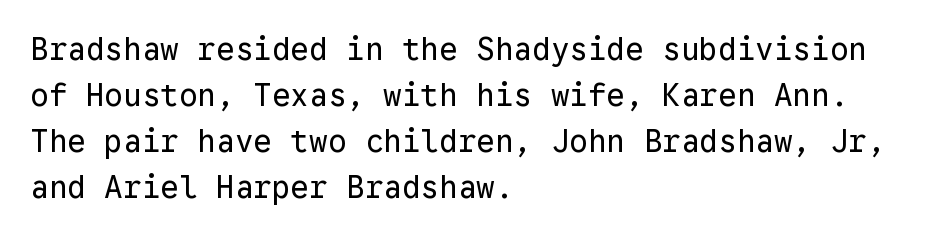
The image shows 31 px regular-weight sans-serif type, upright, monospaced; set left-aligned, normal line spacing (1.48x), normal letter spacing, not underlined; low stroke contrast and a medium x-height.
